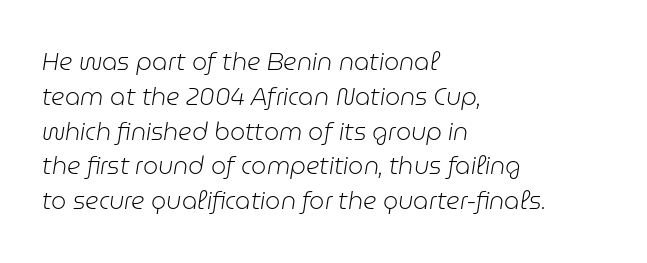
The image shows 24 px text type, italic (leaning right); set left-aligned, normal line spacing (1.45x), normal letter spacing, not underlined.
